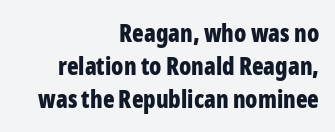
The paragraph shown leans on its right margin. The vertical gap from one line to the next is medium. The typesetting leans heavy: a genuine bold. When letters stand straight like this, we call the style roman or upright. Tracking here is standard; glyphs follow each other at the usual distance. Type without underlining.
